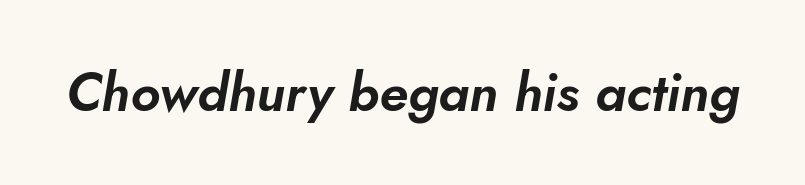
{"italic": "yes", "lean": "right", "slant_degrees": 5, "width": "normal", "stroke_contrast": "low", "x_height": "small", "monospaced": "no", "underline": "no", "letter_spacing": "normal", "letter_spacing_em": 0.0, "glyph_px": 53}
